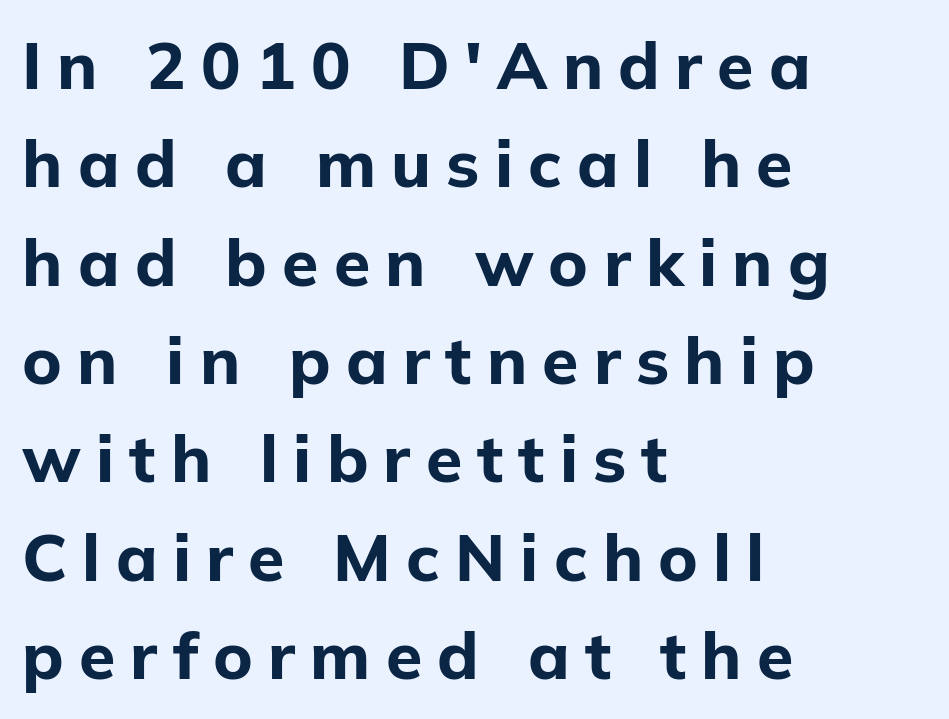
Every character sits straight up, as roman type does. Think of a printed novel: that variable character pitch is what you see here. The lines sit at an ordinary, default distance from one another. Nothing sits at the stroke ends, so this counts as sans-serif.
